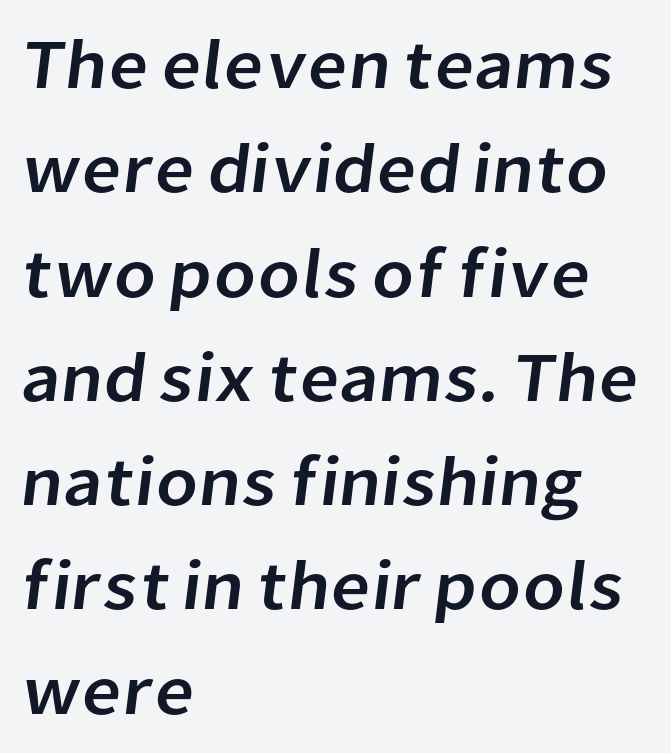
Q: Is the typeface a serif or a sans-serif typeface? A: Sans-serif.
Q: Is the text underlined? A: No.
Q: How is the paragraph aligned? A: Left-aligned.
Q: Is the spacing between letters normal or unusually wide? A: Normal.
Q: Is the spacing between lines tight, normal or loose? A: Normal.
Q: Width (condensed, normal, or wide)? A: Normal.
Q: Stroke contrast? A: Low.
Q: x-height? A: Medium.
Q: Monospaced? A: No.
